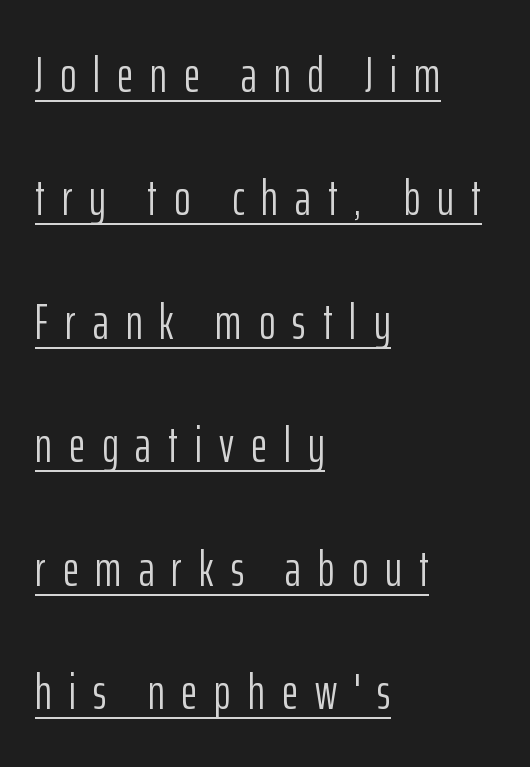
The weight tops out at a normal text grade. The type is letterspaced generously, with wide tracking. The letters advance in unequal steps, a hallmark of proportional type. Stroke terminals: plain, sans-serif. Notice the wide empty band between every row — that's loose leading. Layout note: lines flush left.
